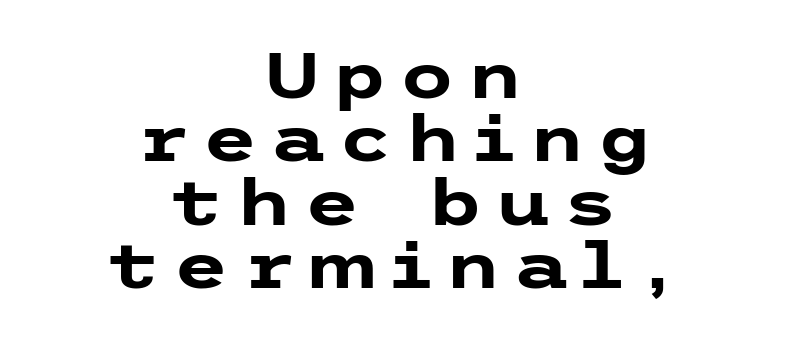
The image shows 64 px heavy, wide sans-serif type, upright; set centered, tight line spacing (0.99x), not underlined; low stroke contrast and a medium x-height.
